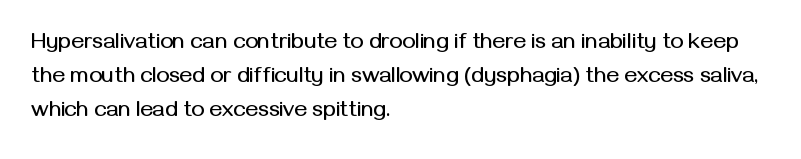
The image shows 22 px text type, upright; set left-aligned, normal line spacing (1.55x), normal letter spacing, not underlined.
